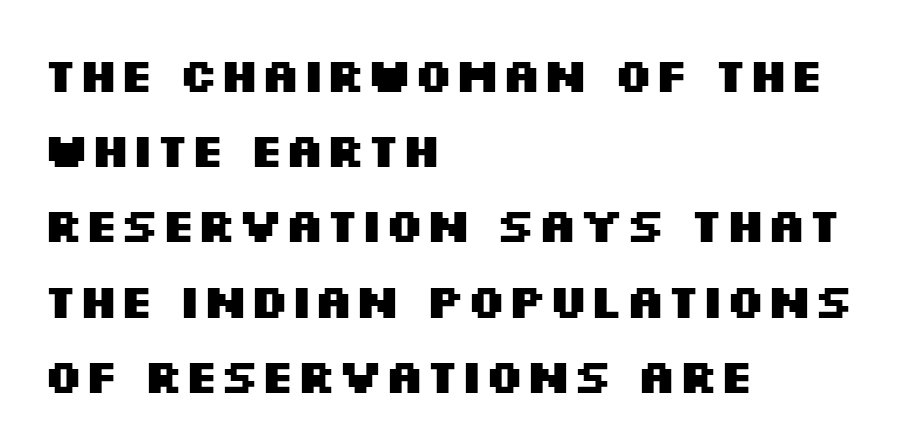
{"serif": "no", "italic": "no", "bold": "yes", "weight": "heavy", "width": "wide", "stroke_contrast": "medium", "x_height": "large", "monospaced": "no", "underline": "no", "align": "left", "line_spacing": "normal", "line_spacing_ratio": 1.6, "letter_spacing": "normal", "letter_spacing_em": 0.0, "glyph_px": 47}
